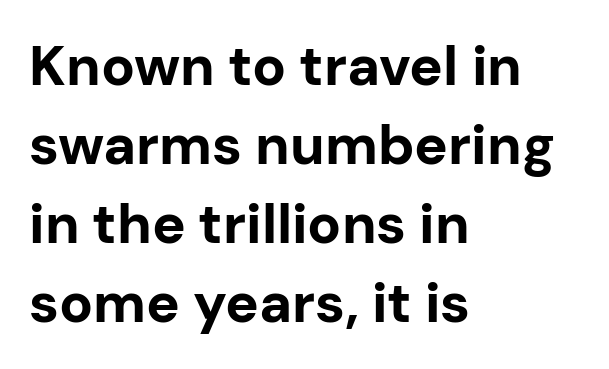
Q: Is the text bold? A: Yes.
Q: Is the text italic (slanted)? A: No, it is upright.
Q: Is the typeface a serif or a sans-serif typeface? A: Sans-serif.
Q: Is the text underlined? A: No.
Q: How is the paragraph aligned? A: Left-aligned.
Q: Is the spacing between letters normal or unusually wide? A: Normal.
Q: Is the spacing between lines tight, normal or loose? A: Normal.
Q: Width (condensed, normal, or wide)? A: Normal.
Q: Stroke contrast? A: Low.
Q: x-height? A: Medium.
Q: Monospaced? A: No.
